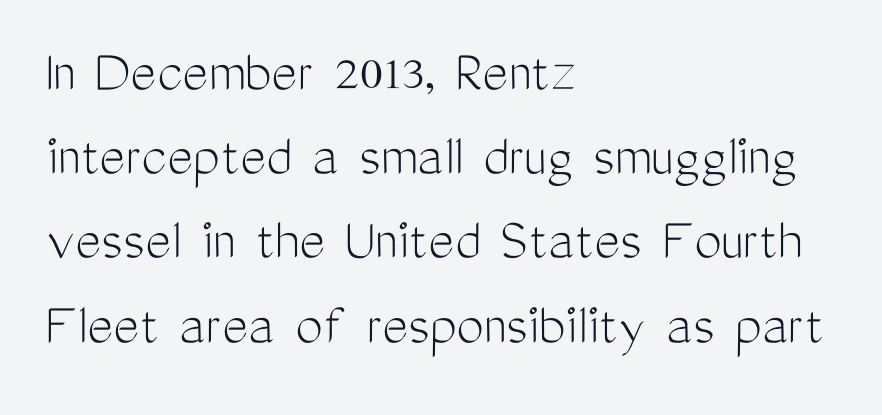
The lettering holds an erect, upright posture throughout. There is no visible air inserted between adjacent glyphs. Is the block centered? No — it sits flush against the left margin. Proportional: the letters do not fall into vertical columns.
